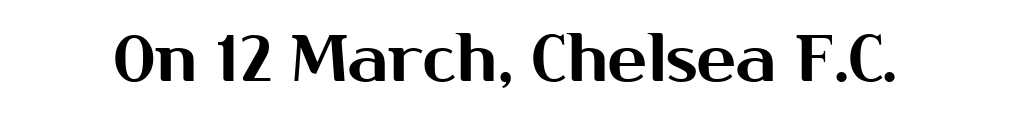
The image shows 65 px sans-serif type, upright; set normal letter spacing, not underlined; medium stroke contrast and a medium x-height.
